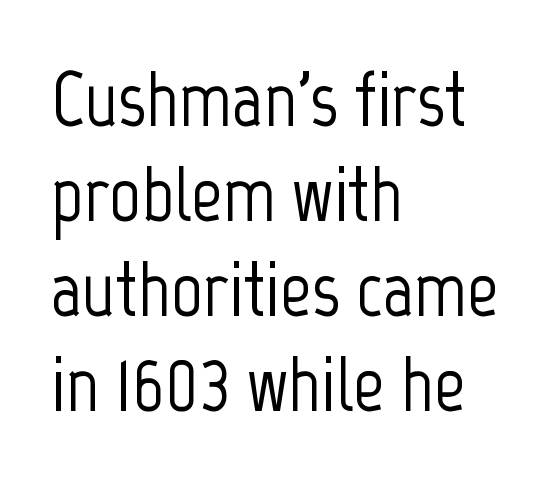
The type is set solid horizontally, with unmodified tracking. Every character sits straight up, as roman type does. Anything drawn beneath the words? Only blank space. The rendering uses natural spacing where letterforms have individual widths. The glyphs in this specimen are sans serif. These lines are set flush left with a ragged right edge.
